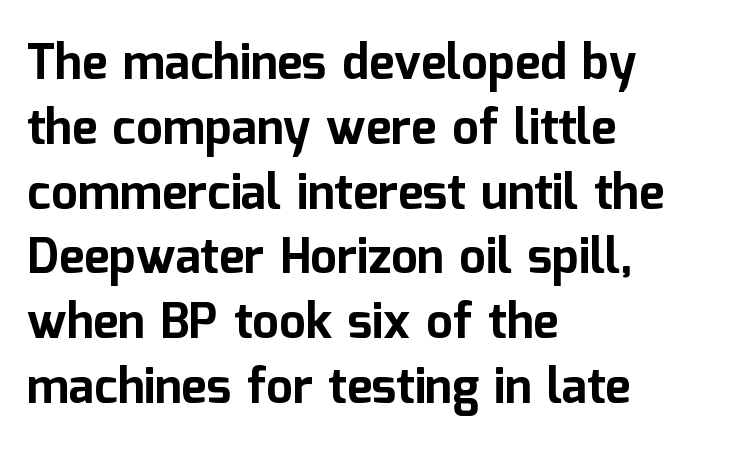
Q: Is the text bold? A: Yes.
Q: Is the text italic (slanted)? A: No, it is upright.
Q: Is the typeface a serif or a sans-serif typeface? A: Sans-serif.
Q: Is the text underlined? A: No.
Q: How is the paragraph aligned? A: Left-aligned.
Q: Is the spacing between letters normal or unusually wide? A: Normal.
Q: Is the spacing between lines tight, normal or loose? A: Normal.
Q: Width (condensed, normal, or wide)? A: Normal.
Q: Stroke contrast? A: Low.
Q: x-height? A: Medium.
Q: Monospaced? A: No.
